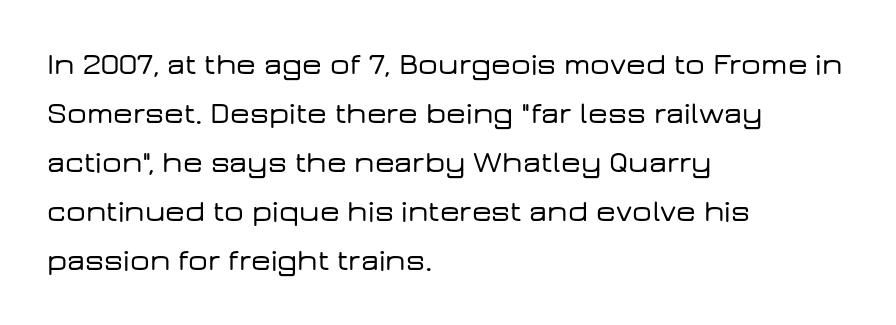
{"serif": "no", "italic": "no", "width": "wide", "stroke_contrast": "low", "x_height": "medium", "monospaced": "no", "underline": "no", "align": "left", "line_spacing": "normal", "line_spacing_ratio": 1.58, "letter_spacing": "normal", "letter_spacing_em": 0.0, "glyph_px": 31}
